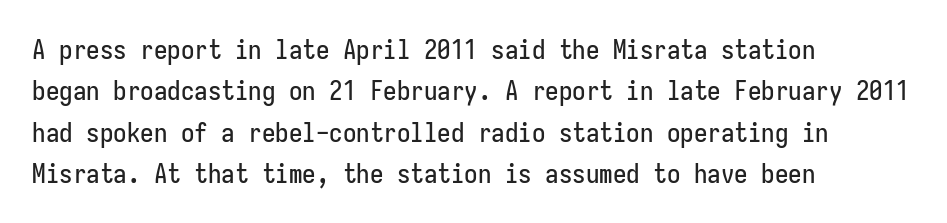
Successive baselines arrive at the customary interval. Short and long lines alike share a common starting point at left. Italic: no, the glyphs are upright roman. Short note: letters normally spaced. Quick note: underline off.
